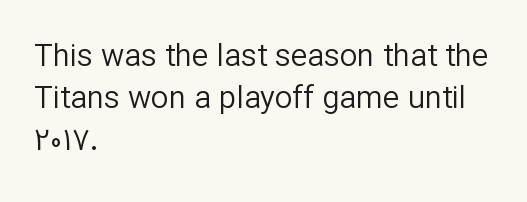
Q: Is the text bold? A: No.
Q: Is the text italic (slanted)? A: No, it is upright.
Q: Is the typeface a serif or a sans-serif typeface? A: Sans-serif.
Q: Is the text underlined? A: No.
Q: How is the paragraph aligned? A: Left-aligned.
Q: Is the spacing between letters normal or unusually wide? A: Normal.
Q: Is the spacing between lines tight, normal or loose? A: Normal.
Q: Width (condensed, normal, or wide)? A: Normal.
Q: Stroke contrast? A: Low.
Q: x-height? A: Medium.
Q: Monospaced? A: No.
